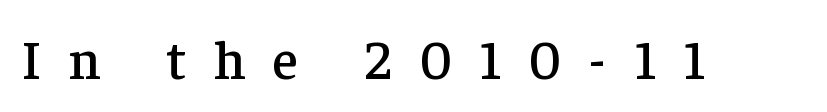
The image shows 55 px serif type, upright; set unusually wide letter spacing (+0.5 em), not underlined; low stroke contrast and a medium x-height.
